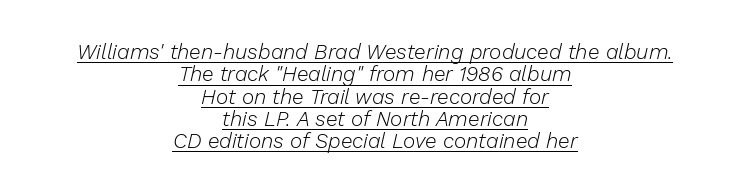
Underlined type. The passage shown stacks its lines with hardly any gap. Both edges are ragged and mirror each other, which tells us the setting is centered. Words appear dense and cohesive because spacing is normal. The strokes are not fattened; the text isn't bold. Is the type slanted? Yes — the strokes lean at a clear angle.
